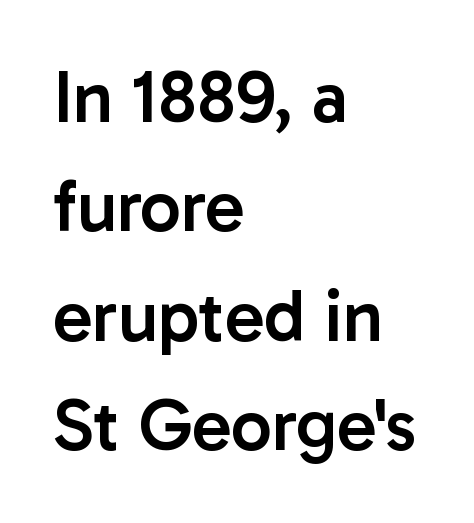
Where is the straight margin? On the left. Notice how the stems are strictly vertical — no italics here. A semibold gives these letters moderate extra thickness, short of bold. Proportional: the letters do not fall into vertical columns.
